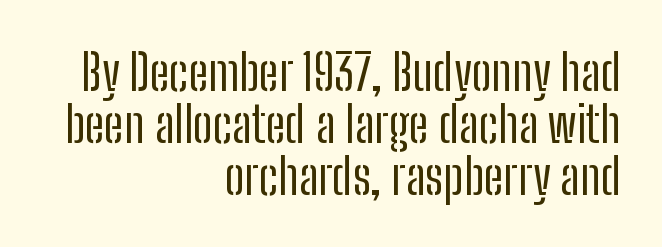
In CSS terms this would be text-align: right. A typesetter would call this proportional, since set widths differ per character. No heavy texture on the line: the type isn't bold. Short note: letters normally spaced. Successive baselines arrive quickly, one right under another.
